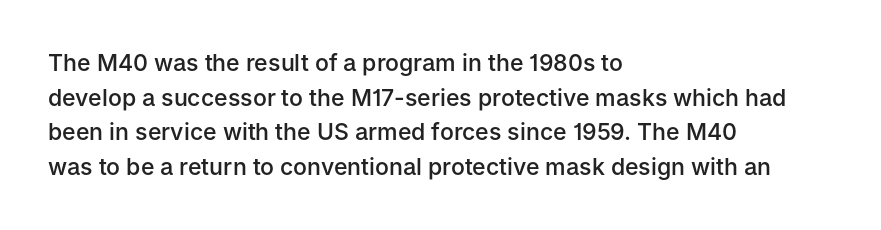
{"italic": "no", "bold": "semi", "underline": "no", "align": "left", "line_spacing": "normal", "line_spacing_ratio": 1.51, "letter_spacing": "normal", "letter_spacing_em": 0.0, "glyph_px": 23}
